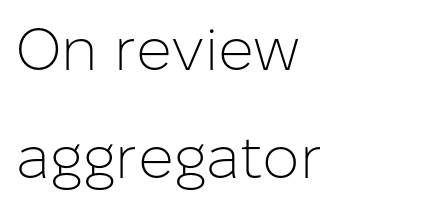
To sum up the face: it is a sans, with no serifs. Nobody drew a line under any word here. The specimen reads as upright at a glance. The passage is arranged the way most books set body copy — flush left.
